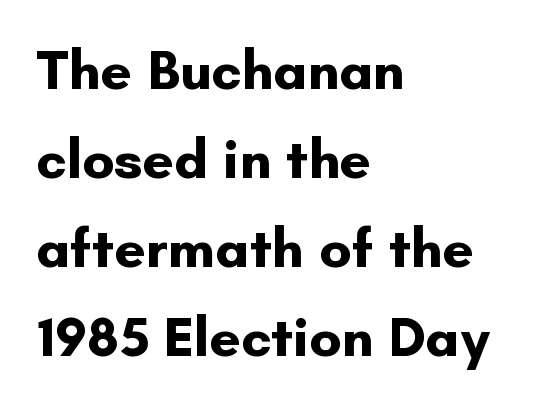
Unlike a traditional serif, this face leaves its strokes unadorned. Anything drawn beneath the words? Only blank space. Thick stems and heavy bowls — unmistakably bold. Looks like regular typesetting: each glyph gets only the width it needs. The line-height multiplier appears to be the usual default. Tracking value appears to be zero — textbook default spacing.
